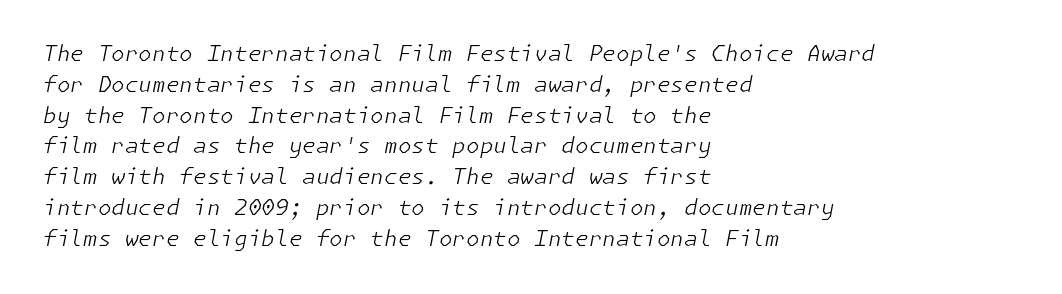
The image shows 22 px text type, italic (leaning right); set left-aligned, normal line spacing (1.4x), normal letter spacing, not underlined.
